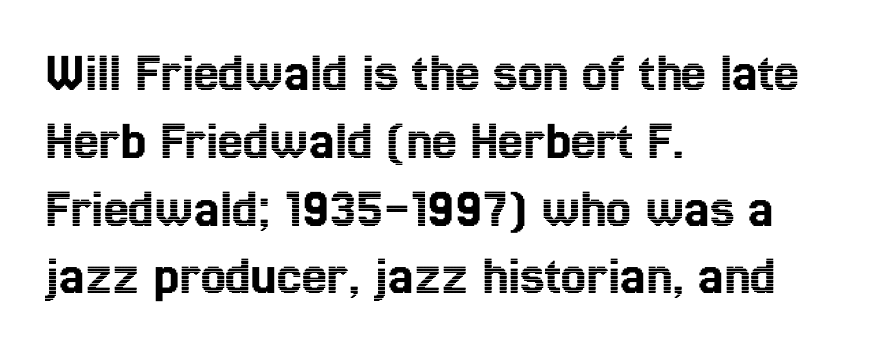
Q: Is the text italic (slanted)? A: No, it is upright.
Q: Is the text underlined? A: No.
Q: How is the paragraph aligned? A: Left-aligned.
Q: Is the spacing between letters normal or unusually wide? A: Normal.
Q: Width (condensed, normal, or wide)? A: Condensed.
Q: x-height? A: Medium.
Q: Monospaced? A: No.
